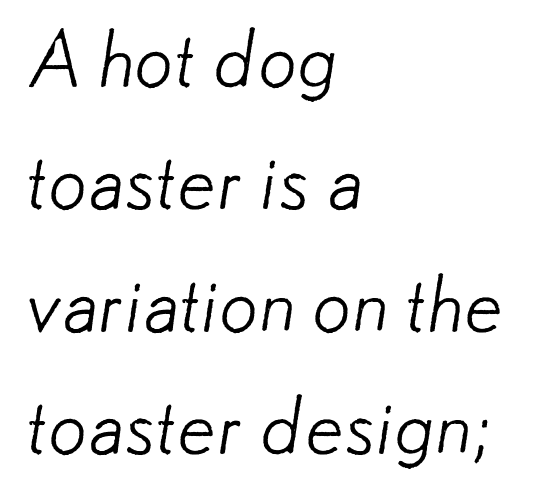
The image shows 77 px light sans-serif type; set left-aligned, normal line spacing (1.59x), normal letter spacing, not underlined; low stroke contrast and a small x-height.
